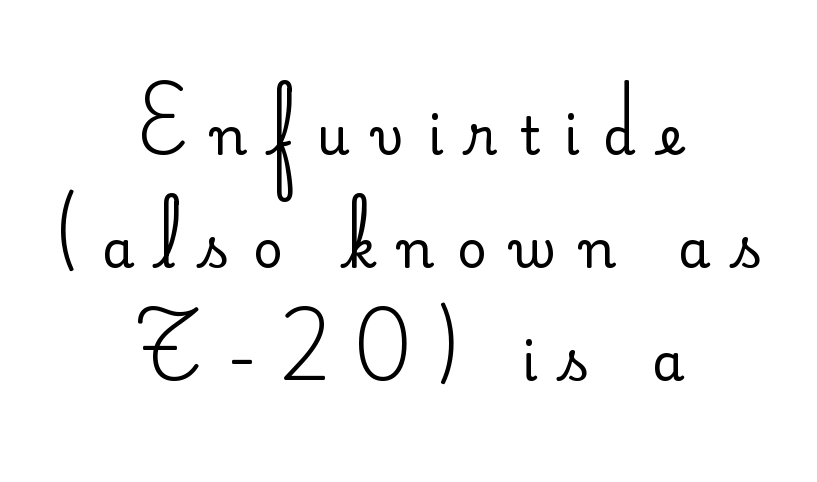
Q: Is the text bold? A: No.
Q: Is the text italic (slanted)? A: No, it is upright.
Q: Is the typeface a serif or a sans-serif typeface? A: Sans-serif.
Q: Is the text underlined? A: No.
Q: How is the paragraph aligned? A: Centered.
Q: Is the spacing between letters normal or unusually wide? A: Unusually wide.
Q: Is the spacing between lines tight, normal or loose? A: Loose.
Q: Width (condensed, normal, or wide)? A: Normal.
Q: Stroke contrast? A: Low.
Q: x-height? A: Small.
Q: Monospaced? A: No.
